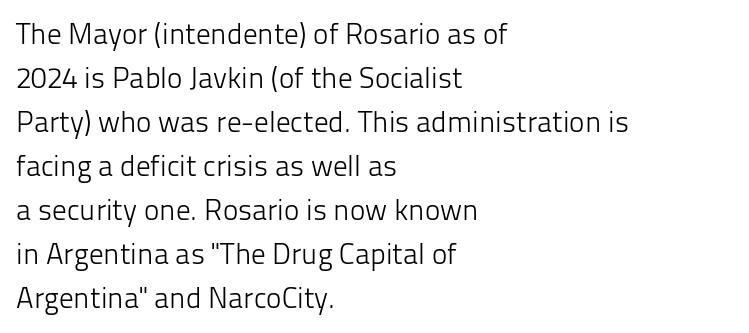
{"serif": "no", "italic": "no", "bold": "no", "weight": "light", "width": "normal", "stroke_contrast": "low", "x_height": "medium", "monospaced": "no", "underline": "no", "align": "left", "line_spacing": "normal", "line_spacing_ratio": 1.52, "letter_spacing": "normal", "letter_spacing_em": 0.0, "glyph_px": 29}
